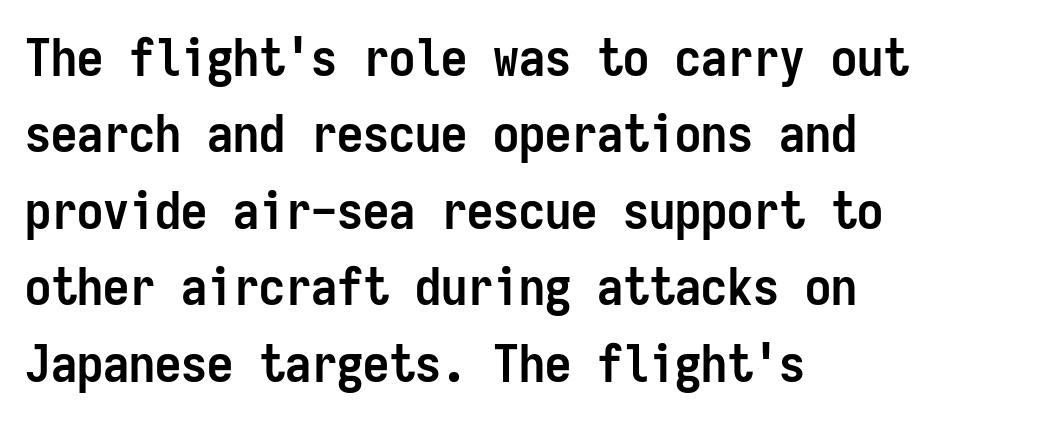
{"serif": "no", "italic": "no", "bold": "yes", "weight": "semibold", "width": "condensed", "stroke_contrast": "low", "x_height": "medium", "monospaced": "yes", "underline": "no", "align": "left", "line_spacing": "normal", "line_spacing_ratio": 1.47, "letter_spacing": "normal", "letter_spacing_em": 0.0, "glyph_px": 52}
